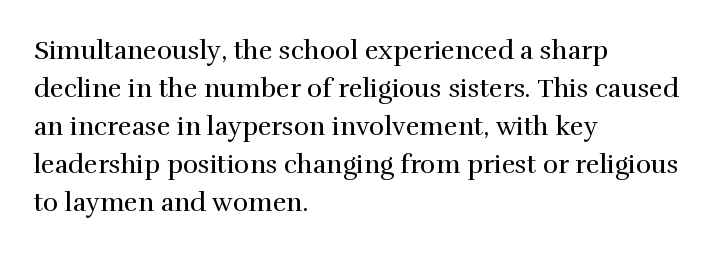
The image shows 26 px text type, upright; set left-aligned, normal line spacing (1.46x), normal letter spacing, not underlined.
